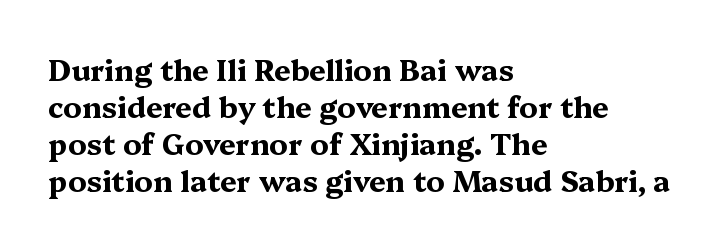
{"serif": "yes", "italic": "no", "bold": "yes", "weight": "bold", "width": "wide", "stroke_contrast": "medium", "x_height": "medium", "monospaced": "no", "underline": "no", "align": "left", "line_spacing": "normal", "line_spacing_ratio": 1.28, "letter_spacing": "normal", "letter_spacing_em": 0.0, "glyph_px": 29}
